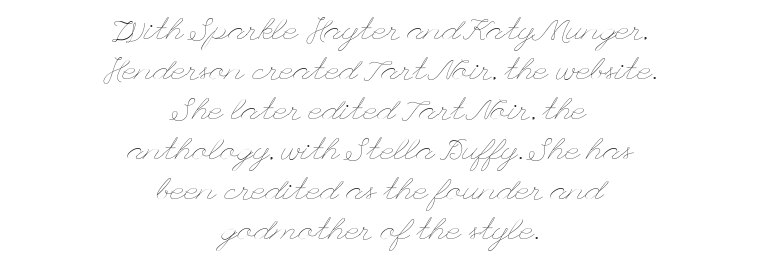
Look at the tracking — it's just the regular setting, nothing added. Neither beginnings nor endings align; midpoints do. Descender tails drop into unmarked territory. Whoever set this chose a conventional vertical rhythm. No chunkiness to these letters — they're not bold.
